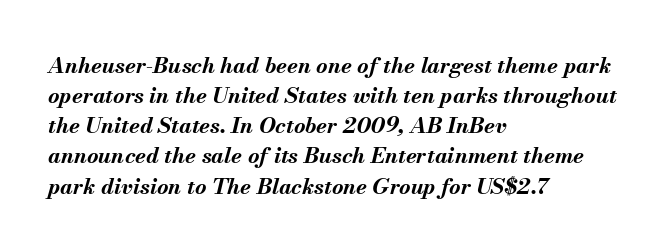
{"italic": "yes", "lean": "right", "slant_degrees": 13, "bold": "yes", "underline": "no", "align": "left", "line_spacing": "normal", "line_spacing_ratio": 1.37, "letter_spacing": "normal", "letter_spacing_em": 0.0, "glyph_px": 22}
